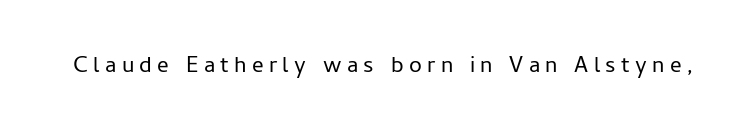
The foot of each line stays bare and open. Spacing between characters has been opened up far beyond the box default. Ink coverage per letter is moderate at most. You can tell it's not italic because the verticals are truly vertical.
